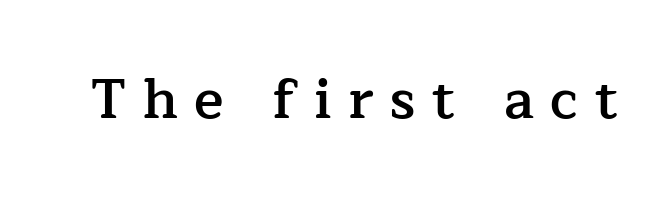
{"serif": "yes", "italic": "no", "bold": "semi", "weight": "semibold", "width": "normal", "stroke_contrast": "low", "x_height": "medium", "monospaced": "no", "underline": "no", "letter_spacing": "wide", "letter_spacing_em": 0.3, "glyph_px": 55}
